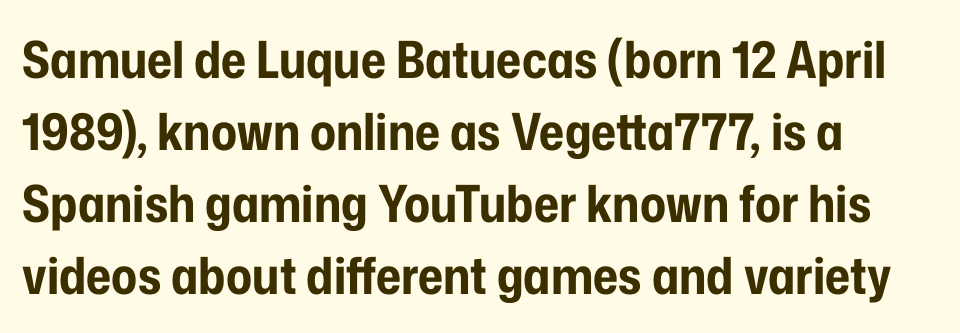
The image shows 51 px bold, condensed sans-serif type, upright; set left-aligned, normal line spacing (1.41x), normal letter spacing, not underlined; low stroke contrast and a medium x-height.
